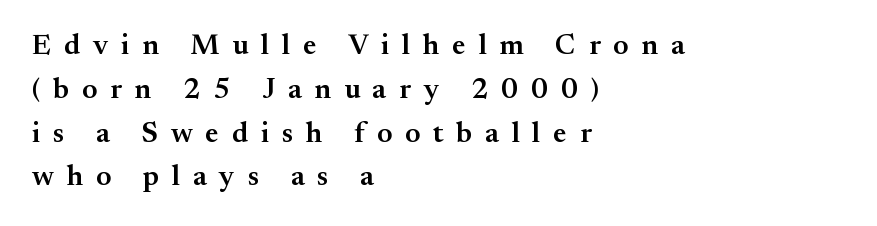
The image shows 29 px semibold serif type, upright; set left-aligned, normal line spacing (1.51x), unusually wide letter spacing (+0.44 em), not underlined; medium stroke contrast and a small x-height.
